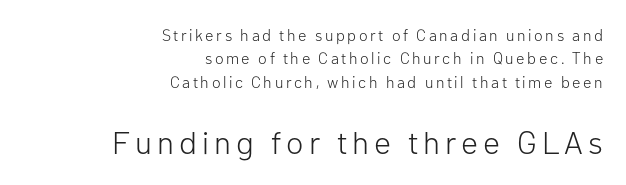
To sum up the face: it is a sans, with no serifs. Descenders hang freely into open space. Weight: in the light-to-regular range. Type size steps up from the first block to the second. Which margin do the lines hug? The right one — the left edge is uneven.
